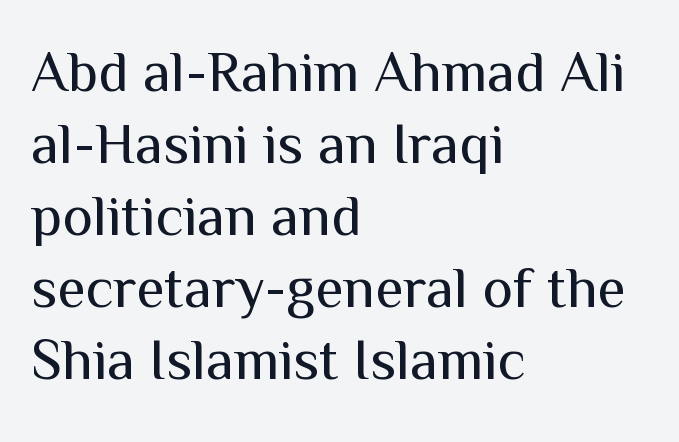
The image shows 58 px regular-weight sans-serif type, upright; set left-aligned, line spacing 1.24x, normal letter spacing, not underlined; medium stroke contrast and a medium x-height.
